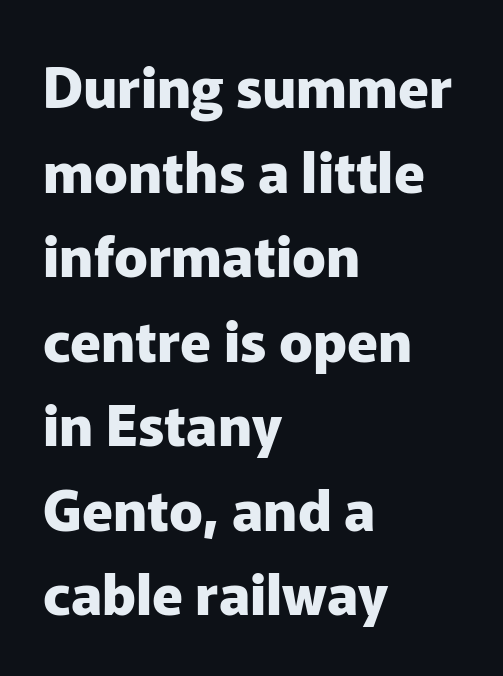
Q: Is the text bold? A: Yes.
Q: Is the text italic (slanted)? A: No, it is upright.
Q: Is the typeface a serif or a sans-serif typeface? A: Sans-serif.
Q: Is the text underlined? A: No.
Q: How is the paragraph aligned? A: Left-aligned.
Q: Is the spacing between letters normal or unusually wide? A: Normal.
Q: Is the spacing between lines tight, normal or loose? A: Normal.
Q: Width (condensed, normal, or wide)? A: Normal.
Q: Stroke contrast? A: Low.
Q: x-height? A: Medium.
Q: Monospaced? A: No.
